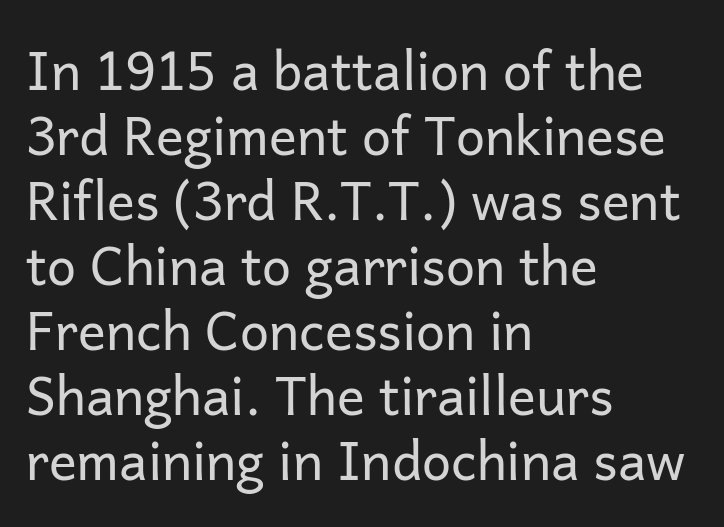
{"serif": "no", "italic": "no", "bold": "no", "weight": "regular", "width": "normal", "stroke_contrast": "low", "x_height": "medium", "monospaced": "no", "underline": "no", "align": "left", "line_spacing": "normal", "line_spacing_ratio": 1.25, "letter_spacing": "normal", "letter_spacing_em": 0.0, "glyph_px": 52}
